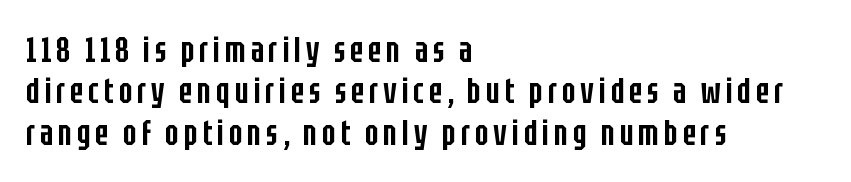
Q: Is the text bold? A: Semi-bold.
Q: Is the text italic (slanted)? A: No, it is upright.
Q: Is the typeface a serif or a sans-serif typeface? A: Sans-serif.
Q: Is the text underlined? A: No.
Q: How is the paragraph aligned? A: Left-aligned.
Q: Is the spacing between lines tight, normal or loose? A: Tight.
Q: Width (condensed, normal, or wide)? A: Condensed.
Q: Stroke contrast? A: Low.
Q: x-height? A: Large.
Q: Monospaced? A: No.
